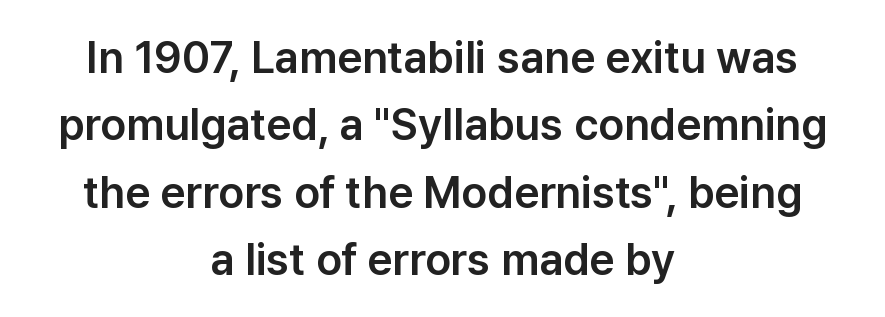
The image shows 44 px sans-serif type, upright; set centered, normal line spacing (1.53x), normal letter spacing, not underlined; low stroke contrast and a medium x-height.
